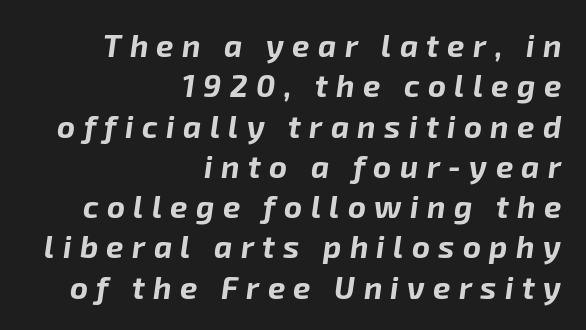
{"italic": "yes", "lean": "right", "slant_degrees": 8, "bold": "yes", "weight": "bold", "width": "normal", "stroke_contrast": "low", "x_height": "medium", "monospaced": "no", "underline": "no", "align": "right", "line_spacing": "normal", "line_spacing_ratio": 1.3, "letter_spacing": "wide", "letter_spacing_em": 0.27, "glyph_px": 31}
